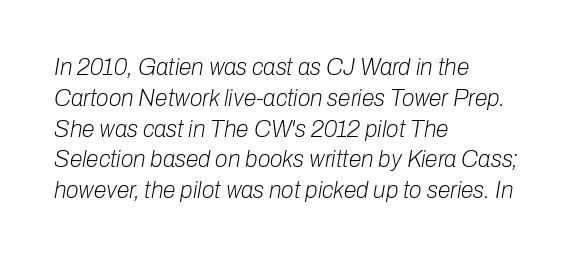
The image shows 23 px text type, italic (leaning right); set left-aligned, normal line spacing (1.34x), normal letter spacing, not underlined.
